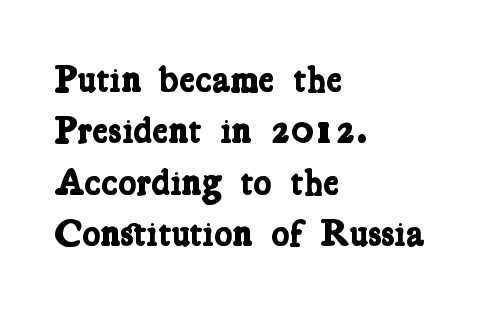
Default kerning and tracking; the words read as compact shapes. Unmarked baselines from the first word to the last. The setting favours the left margin, as ordinary paragraphs usually do. Each letter's strokes conclude with small projecting serifs. The lines sit at an ordinary, default distance from one another.
